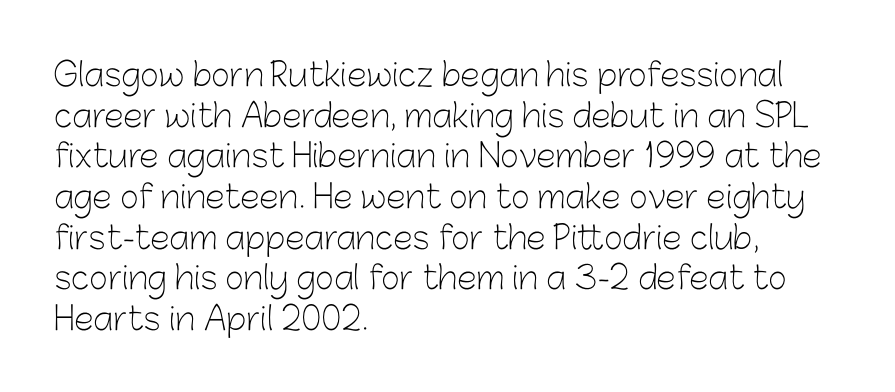
The image shows 32 px light sans-serif type, upright; set left-aligned, normal line spacing (1.27x), normal letter spacing, not underlined; low stroke contrast and a medium x-height.
